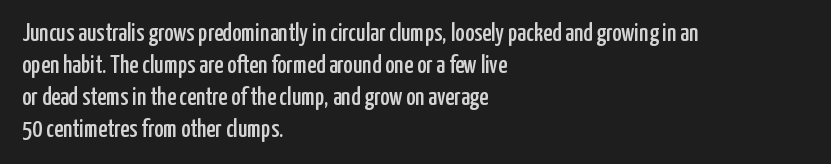
{"italic": "no", "underline": "no", "align": "left", "line_spacing": "normal", "line_spacing_ratio": 1.28, "letter_spacing": "normal", "letter_spacing_em": 0.0, "glyph_px": 25}
